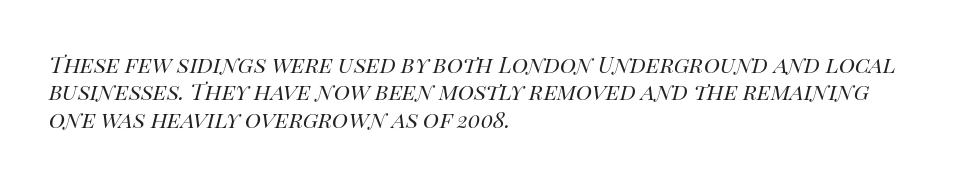
Notice how the passage keeps a crisp vertical edge on the left only. Compared with a typical body face, this is equally light or lighter still. Unmarked baselines from the first word to the last. Here the glyphs are tracked normally, forming tight word shapes. There's an unmistakable incline to the writing here.
